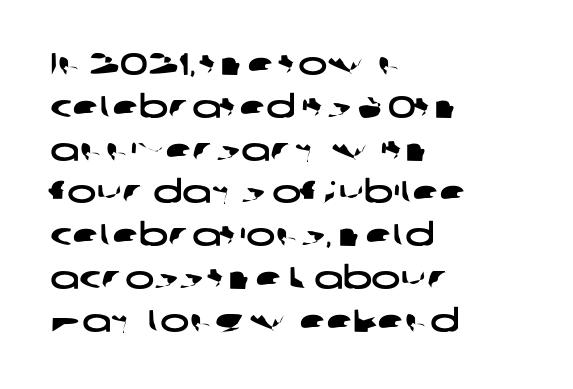
The image shows 31 px wide sans-serif type; set left-aligned, normal line spacing (1.38x), normal letter spacing, not underlined; low stroke contrast and a medium x-height.
